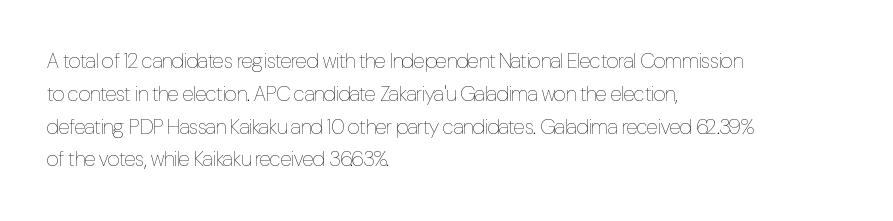
Upright lettering throughout. The rows are spaced the way most documents space them. These lines stack with their left ends in a neat column. The space beneath each line is pristine and unruled. This sample uses plain, unmodified letter spacing. Stem width sits at or under what a default text font uses.
